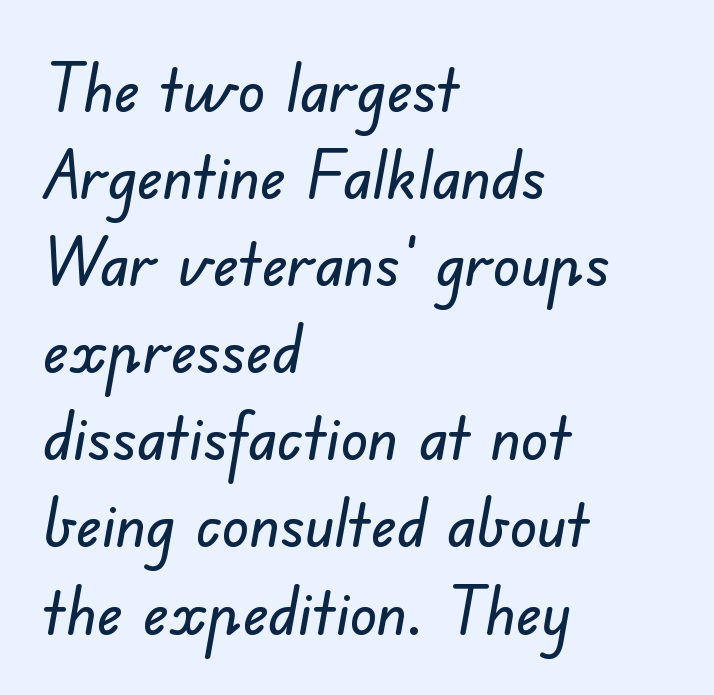
The image shows 67 px sans-serif type; set left-aligned, normal line spacing (1.3x), normal letter spacing, not underlined; low stroke contrast and a small x-height.
